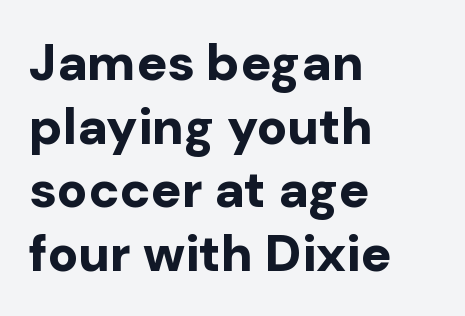
{"serif": "no", "italic": "no", "bold": "yes", "weight": "bold", "width": "normal", "stroke_contrast": "low", "x_height": "medium", "monospaced": "no", "underline": "no", "align": "left", "line_spacing": "normal", "line_spacing_ratio": 1.25, "letter_spacing": "normal", "letter_spacing_em": 0.0, "glyph_px": 51}
